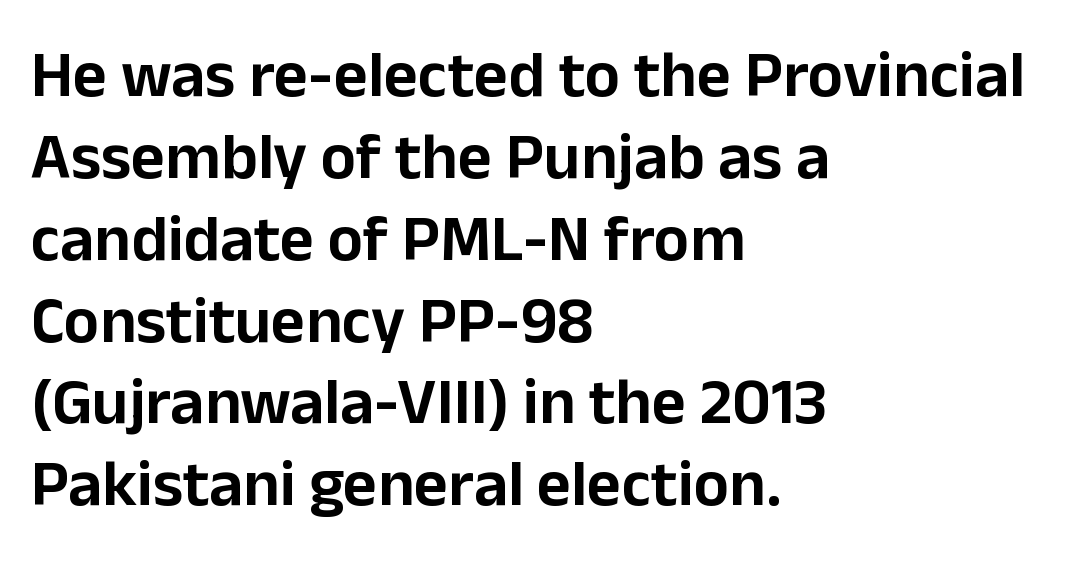
The lines in this sample share a left origin and differ only in where they stop. In terms of letterspacing, this is plain default setting. Vertical strokes here are truly vertical. Lines of text with bare space underneath. Is this a fixed-width face? No — the glyphs have proportional, varying widths.
